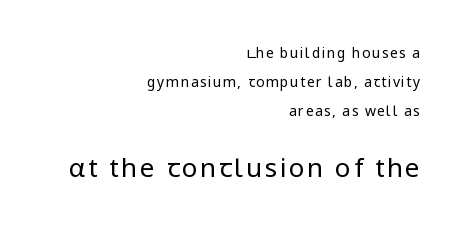
{"italic": "no", "bold": "no", "underline": "no", "align": "right", "line_spacing": "loose", "line_spacing_ratio": 2.08, "larger_block": "second", "size_ratio": 1.86, "glyph_px": 26}
